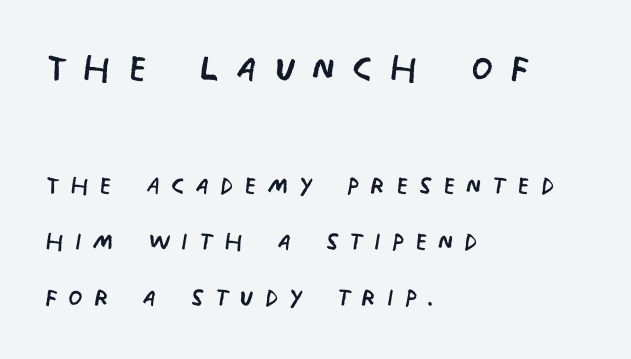
Layout note: lines flush left. Letters have the restrained weight of plain body copy at most. The letterforms stand isolated, each surrounded by extra space. The typeface chosen for these lines omits serifs. Whoever set this chose a conventional vertical rhythm.
